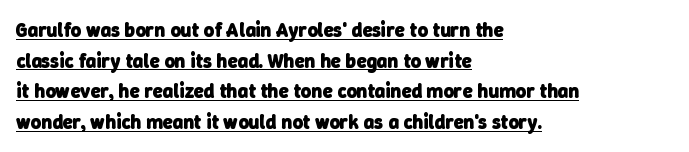
Q: Is the text bold? A: Yes.
Q: Is the text underlined? A: Yes.
Q: How is the paragraph aligned? A: Left-aligned.
Q: Is the spacing between letters normal or unusually wide? A: Normal.
Q: Is the spacing between lines tight, normal or loose? A: Normal.
